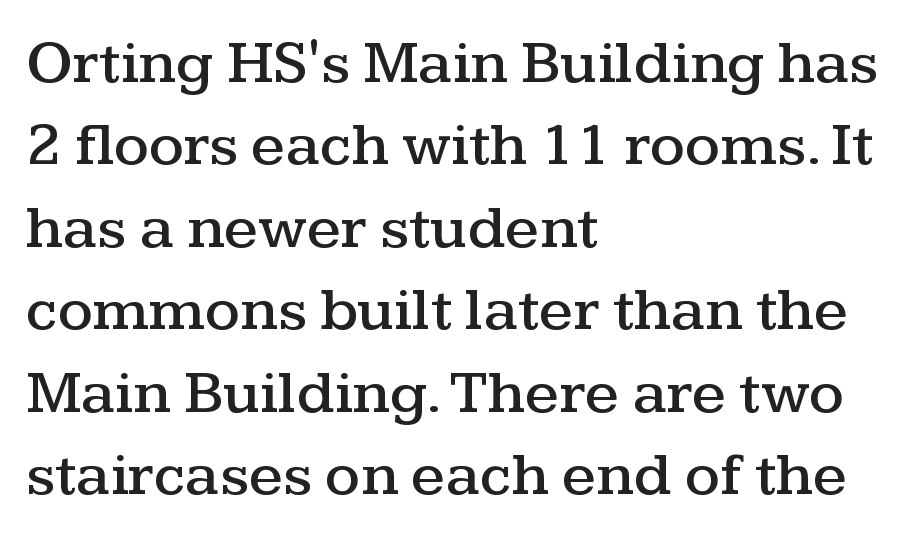
{"serif": "yes", "italic": "no", "width": "wide", "stroke_contrast": "medium", "x_height": "medium", "monospaced": "no", "underline": "no", "align": "left", "line_spacing": "normal", "line_spacing_ratio": 1.33, "letter_spacing": "normal", "letter_spacing_em": 0.0, "glyph_px": 62}
